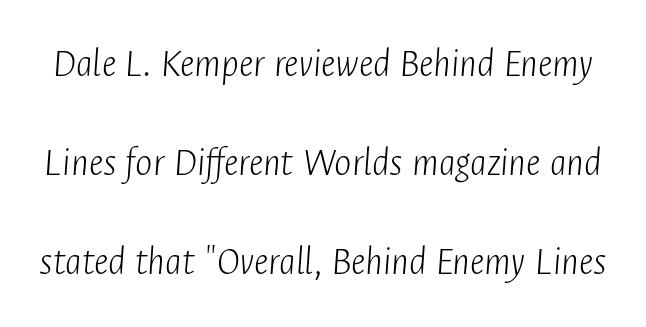
The image shows 41 px light, condensed type, italic (leaning right); set loose line spacing (2.42x), normal letter spacing, not underlined; low stroke contrast and a medium x-height.
